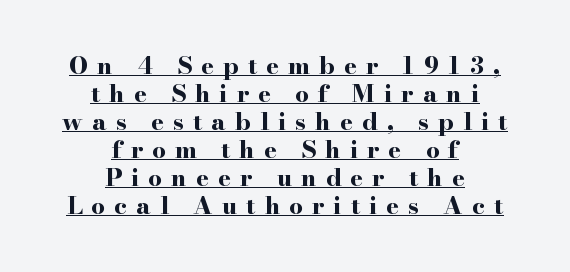
{"italic": "no", "bold": "yes", "underline": "yes", "align": "center", "line_spacing_ratio": 1.17, "letter_spacing": "wide", "letter_spacing_em": 0.38, "glyph_px": 24}
